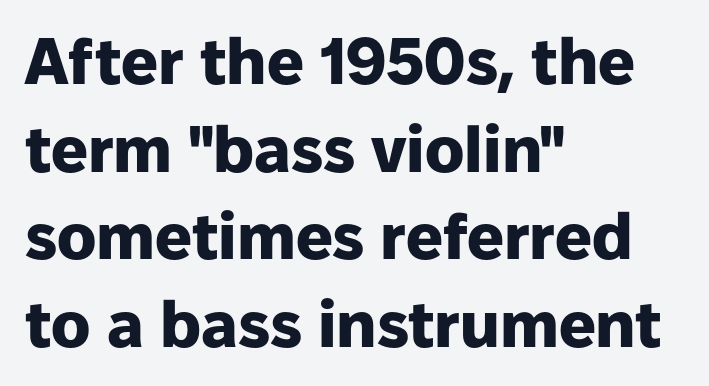
The image shows 65 px heavy sans-serif type, upright; set left-aligned, normal line spacing (1.35x), normal letter spacing, not underlined; low stroke contrast and a medium x-height.
